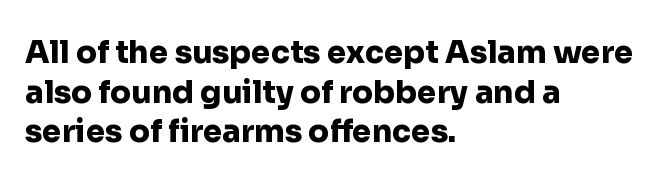
Q: Is the text bold? A: Yes.
Q: Is the text italic (slanted)? A: No, it is upright.
Q: Is the typeface a serif or a sans-serif typeface? A: Sans-serif.
Q: Is the text underlined? A: No.
Q: How is the paragraph aligned? A: Left-aligned.
Q: Is the spacing between letters normal or unusually wide? A: Normal.
Q: Is the spacing between lines tight, normal or loose? A: Normal.
Q: Width (condensed, normal, or wide)? A: Normal.
Q: Stroke contrast? A: Low.
Q: x-height? A: Medium.
Q: Monospaced? A: No.
